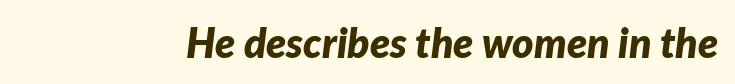
The image shows 41 px bold type, italic (leaning right); set normal letter spacing, not underlined; low stroke contrast and a medium x-height.
